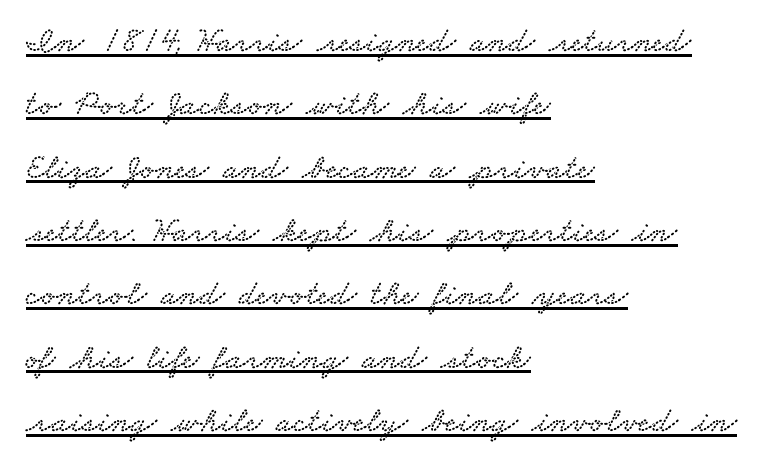
Default kerning and tracking; the words read as compact shapes. Looks like someone drew a line under every word here. Does the copy run flush right? No — it runs flush left.
